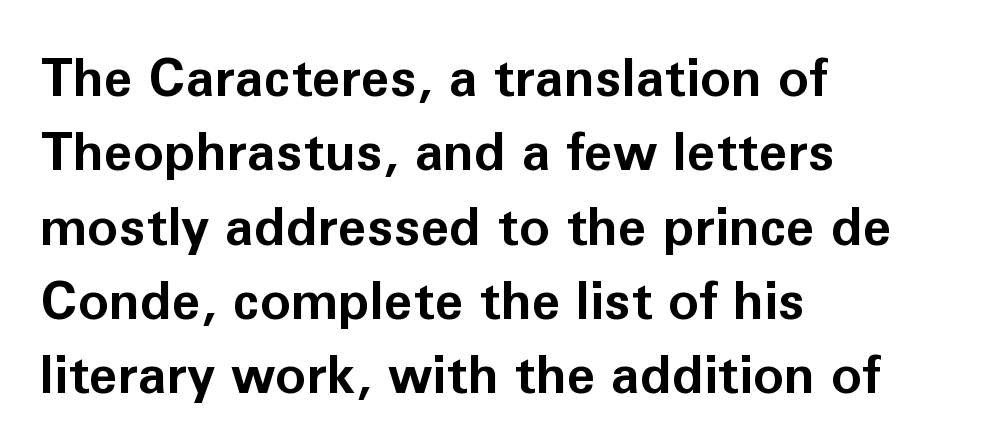
{"serif": "no", "italic": "no", "bold": "yes", "weight": "bold", "width": "normal", "stroke_contrast": "low", "x_height": "medium", "monospaced": "no", "underline": "no", "align": "left", "line_spacing": "normal", "line_spacing_ratio": 1.43, "letter_spacing": "normal", "letter_spacing_em": 0.0, "glyph_px": 52}
